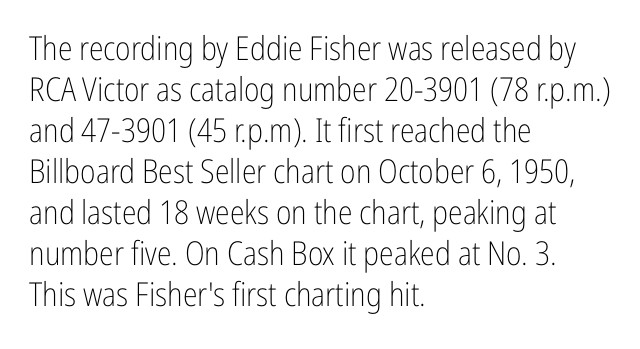
The image shows 33 px light, condensed sans-serif type, upright; set left-aligned, line spacing 1.24x, normal letter spacing, not underlined; low stroke contrast and a medium x-height.
